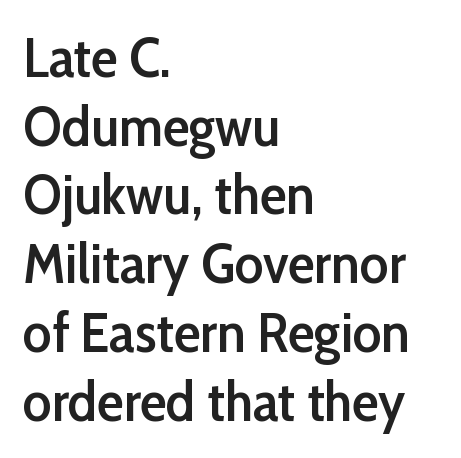
Q: Is the text bold? A: Semi-bold.
Q: Is the text italic (slanted)? A: No, it is upright.
Q: Is the typeface a serif or a sans-serif typeface? A: Sans-serif.
Q: Is the text underlined? A: No.
Q: How is the paragraph aligned? A: Left-aligned.
Q: Is the spacing between letters normal or unusually wide? A: Normal.
Q: Is the spacing between lines tight, normal or loose? A: Normal.
Q: Width (condensed, normal, or wide)? A: Normal.
Q: Stroke contrast? A: Low.
Q: x-height? A: Medium.
Q: Monospaced? A: No.
